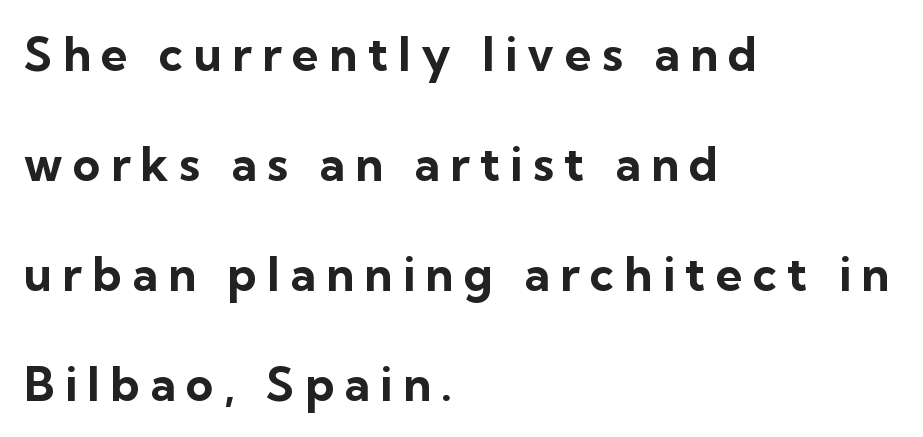
{"serif": "no", "italic": "no", "bold": "yes", "weight": "bold", "width": "normal", "stroke_contrast": "low", "x_height": "medium", "monospaced": "no", "underline": "no", "align": "left", "line_spacing": "loose", "line_spacing_ratio": 2.34, "letter_spacing": "wide", "letter_spacing_em": 0.22, "glyph_px": 47}
